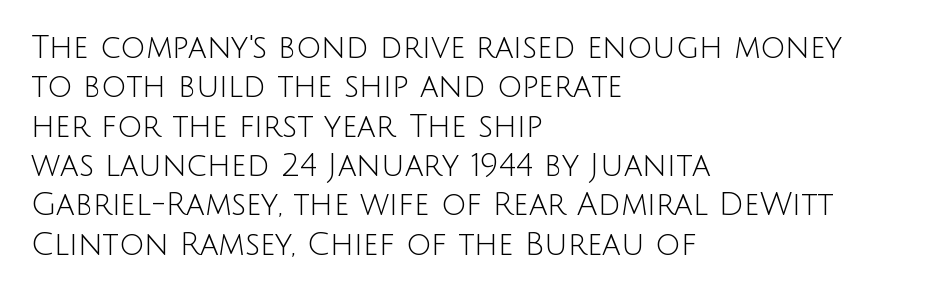
{"serif": "no", "italic": "no", "bold": "no", "weight": "light", "width": "normal", "stroke_contrast": "low", "x_height": "large", "monospaced": "no", "underline": "no", "align": "left", "line_spacing": "normal", "line_spacing_ratio": 1.27, "letter_spacing": "normal", "letter_spacing_em": 0.0, "glyph_px": 31}
